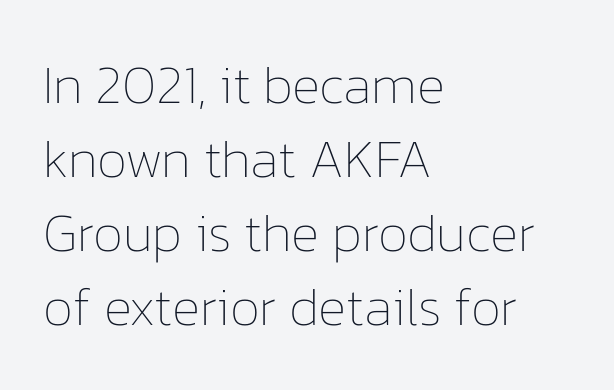
A typesetter would call this proportional, since set widths differ per character. Clear beneath every line of the passage. Ink coverage per letter is moderate at most. In terms of posture, this sample is upright.
